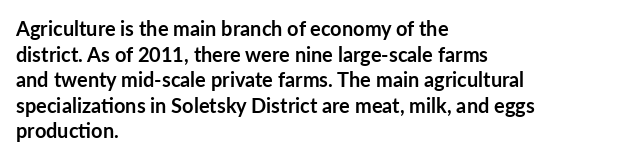
The letters stand straight up with perfectly vertical stems. The space directly below the letters is spotless. Letter spacing: default. Bold? Absolutely — the strokes are thick and heavy. The leading is moderate, giving the passage an even texture. The lines in this sample share a left origin and differ only in where they stop.
